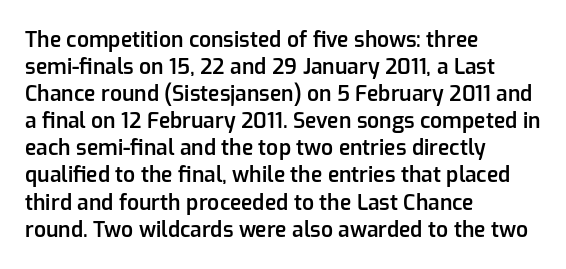
{"italic": "no", "bold": "semi", "underline": "no", "align": "left", "line_spacing": "normal", "line_spacing_ratio": 1.29, "letter_spacing": "normal", "letter_spacing_em": 0.0, "glyph_px": 21}
